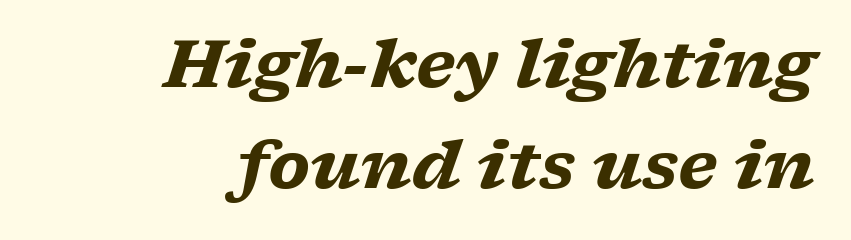
Caption: bold face, heavy strokes. What kind of face is this? One with serifs. Is the block centered? No — it sits flush against the right margin. Between one letter and the next there's only the usual sliver of space. Each new line begins a customary step beneath the previous one. Does the lettering tilt? It does — this is italic.
